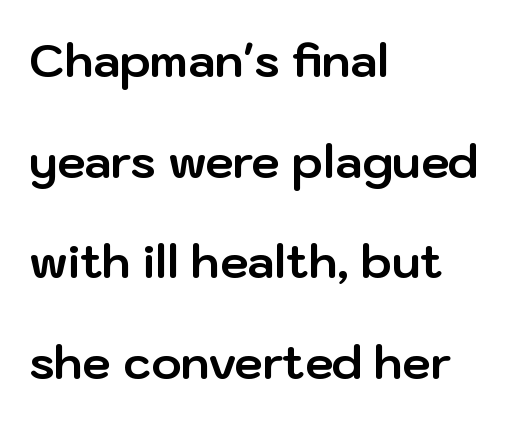
{"serif": "no", "italic": "no", "bold": "yes", "weight": "bold", "width": "normal", "stroke_contrast": "low", "x_height": "medium", "monospaced": "no", "underline": "no", "align": "left", "line_spacing": "loose", "line_spacing_ratio": 2.19, "letter_spacing": "normal", "letter_spacing_em": 0.0, "glyph_px": 46}
